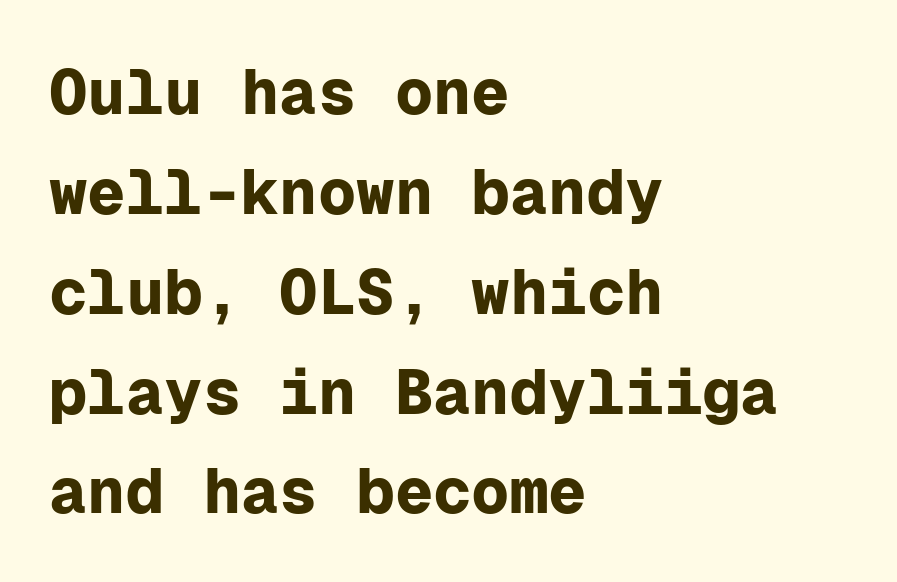
{"serif": "no", "italic": "no", "bold": "yes", "weight": "bold", "width": "normal", "stroke_contrast": "low", "x_height": "medium", "monospaced": "yes", "underline": "no", "align": "left", "line_spacing": "normal", "line_spacing_ratio": 1.56, "letter_spacing": "normal", "letter_spacing_em": 0.0, "glyph_px": 64}
